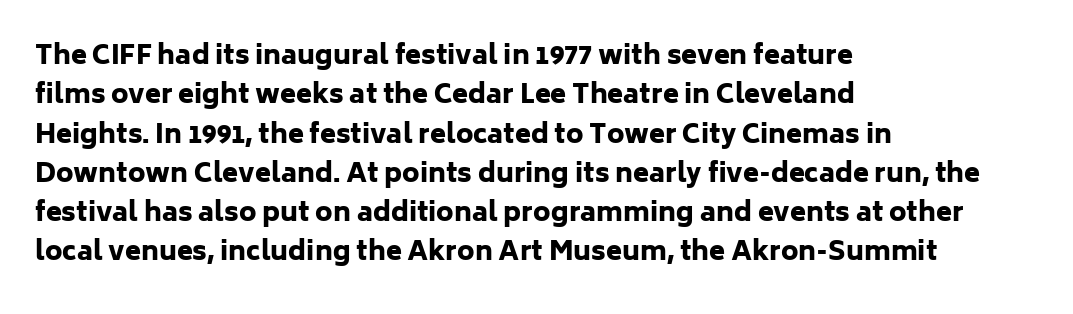
Q: Is the text bold? A: Yes.
Q: Is the text italic (slanted)? A: No, it is upright.
Q: Is the text underlined? A: No.
Q: How is the paragraph aligned? A: Left-aligned.
Q: Is the spacing between letters normal or unusually wide? A: Normal.
Q: Is the spacing between lines tight, normal or loose? A: Normal.
